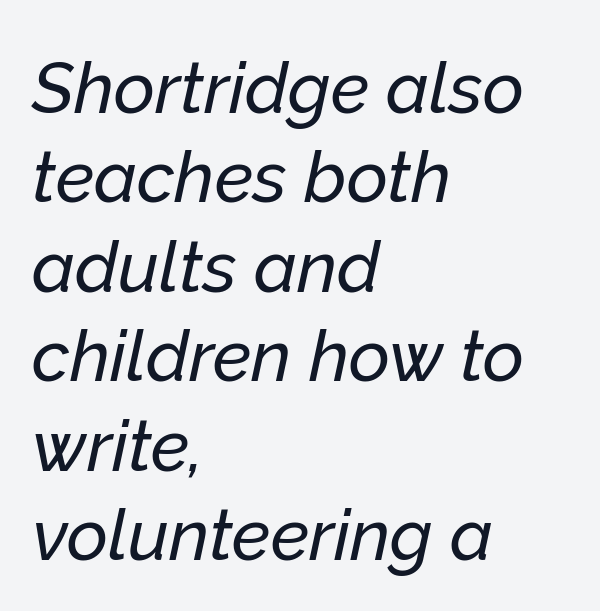
Q: Is the text italic (slanted)? A: Yes, it leans right by about 12 degrees.
Q: Is the text underlined? A: No.
Q: How is the paragraph aligned? A: Left-aligned.
Q: Is the spacing between letters normal or unusually wide? A: Normal.
Q: Is the spacing between lines tight, normal or loose? A: Normal.
Q: Width (condensed, normal, or wide)? A: Normal.
Q: Stroke contrast? A: Low.
Q: x-height? A: Medium.
Q: Monospaced? A: No.
